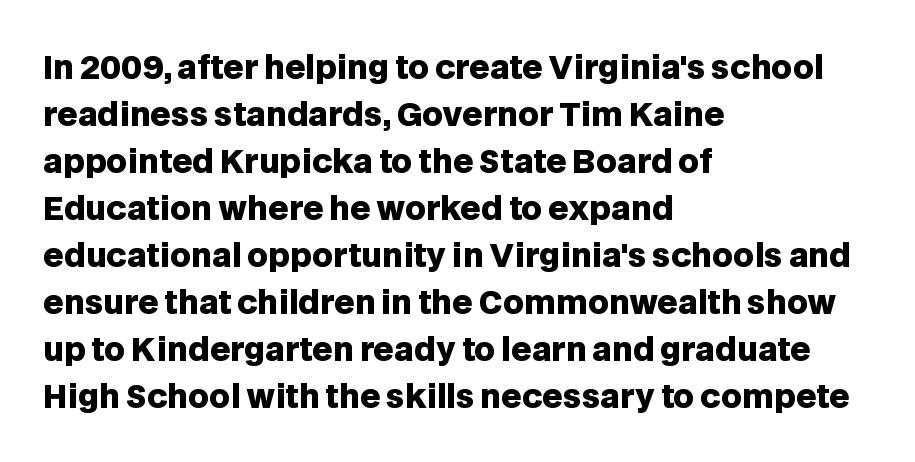
Posture: straight, roman, zero tilt. Underlining? Definitely not there. The paragraph shown leans on its left margin. There is no visible air inserted between adjacent glyphs. Does the weight exceed regular? Yes, all the way to bold. Do the characters align in a grid? No, the font is proportional.
